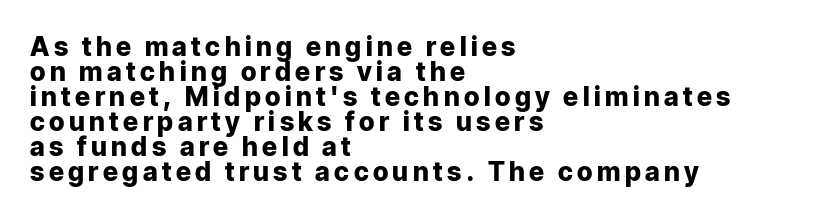
Q: Is the text bold? A: Yes.
Q: Is the text italic (slanted)? A: No, it is upright.
Q: Is the text underlined? A: No.
Q: How is the paragraph aligned? A: Left-aligned.
Q: Is the spacing between lines tight, normal or loose? A: Tight.
